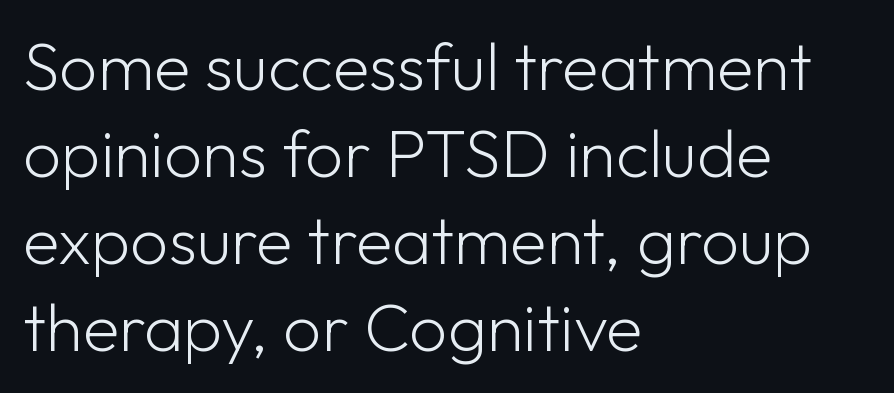
This sample has the flowing, uneven cadence of proportional lettering. A roman cut, with each character standing at attention. The paragraph shown leans on its left margin. Heaviness? Minimal to ordinary, like unemphasized prose. Compared with typical paragraphs, the rows here are spaced about the same. The glyphs in this specimen are sans serif.
